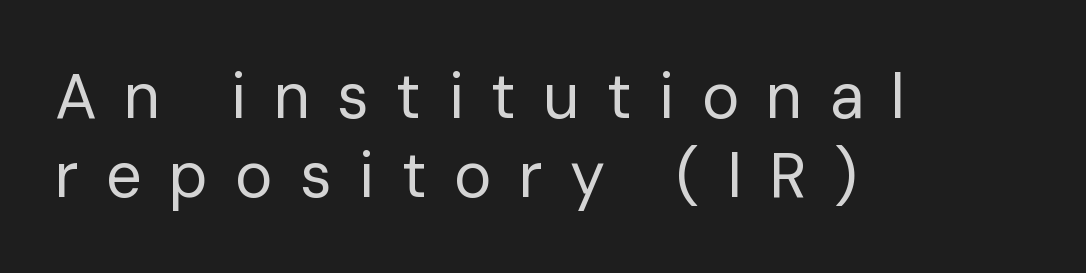
Honestly, there is no underline to notice here at all. Each letter's strokes conclude bluntly, with no projecting serifs. Weight: in the light-to-regular range. Alignment: flush left. Nope, not italic — everything's standing straight.
